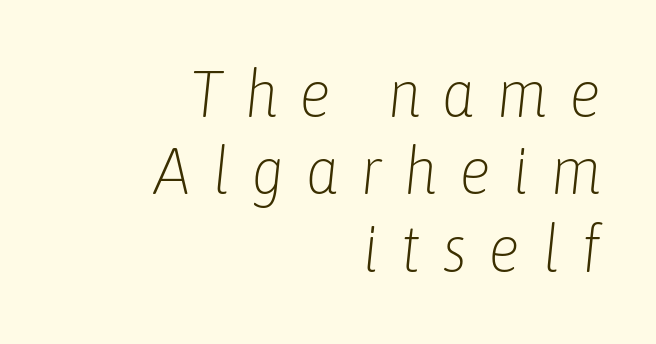
{"italic": "yes", "lean": "right", "slant_degrees": 6, "bold": "no", "weight": "light", "width": "condensed", "stroke_contrast": "low", "x_height": "medium", "monospaced": "no", "underline": "no", "align": "right", "line_spacing_ratio": 1.19, "letter_spacing": "wide", "letter_spacing_em": 0.33, "glyph_px": 65}
